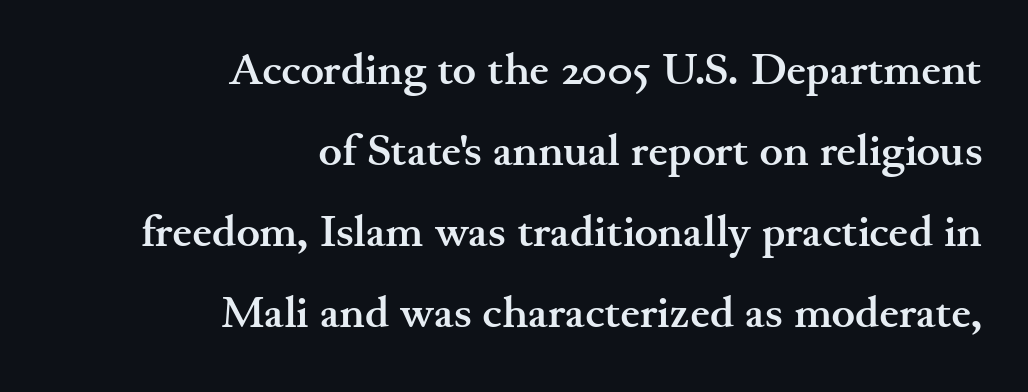
The image shows 44 px semibold, wide serif type, upright; set right-aligned, line spacing 1.84x, normal letter spacing, not underlined; medium stroke contrast and a small x-height.
